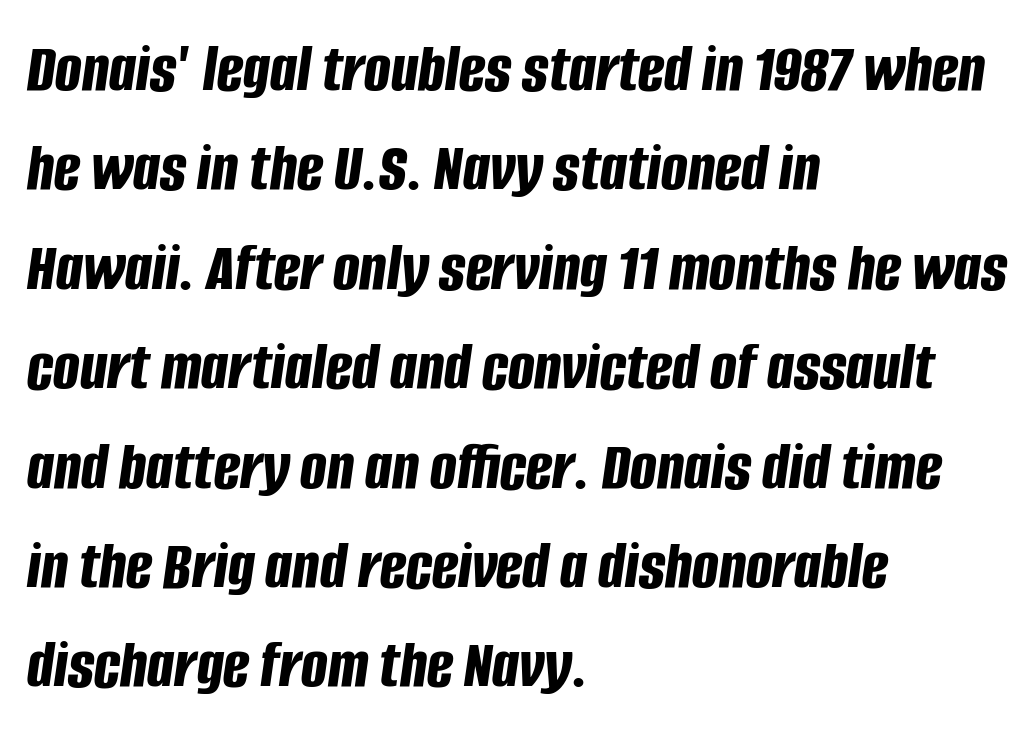
{"italic": "yes", "lean": "right", "slant_degrees": 8, "bold": "yes", "weight": "bold", "width": "condensed", "stroke_contrast": "low", "x_height": "large", "monospaced": "no", "underline": "no", "align": "left", "line_spacing": "normal", "line_spacing_ratio": 1.42, "letter_spacing": "normal", "letter_spacing_em": 0.0, "glyph_px": 70}
